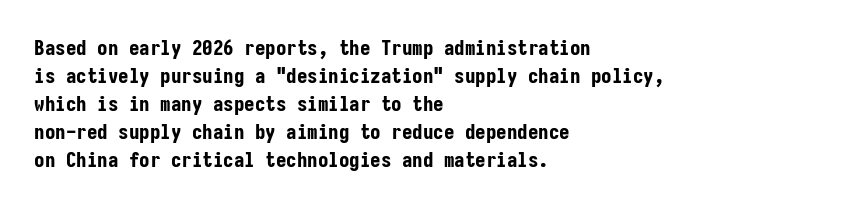
Q: Is the text bold? A: Yes.
Q: Is the text italic (slanted)? A: No, it is upright.
Q: Is the text underlined? A: No.
Q: How is the paragraph aligned? A: Left-aligned.
Q: Is the spacing between letters normal or unusually wide? A: Normal.
Q: Is the spacing between lines tight, normal or loose? A: Normal.
